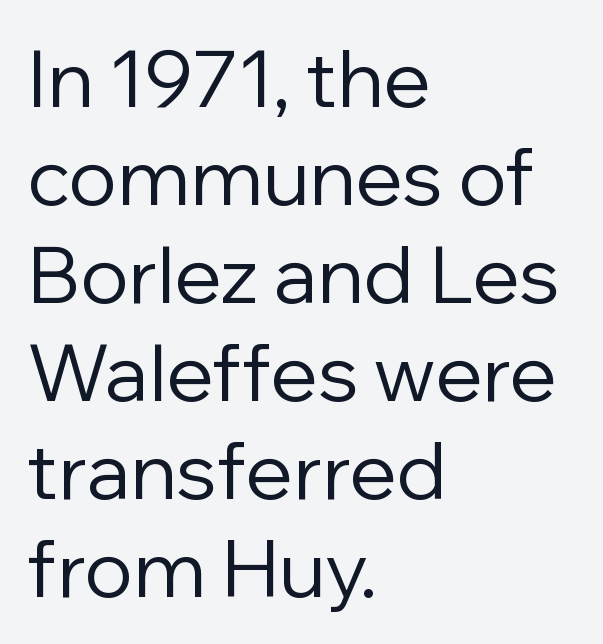
Left-aligned paragraph, ragged on the right. The passage shown is typeset with a sans-serif family. Rule under the text: the space is simply empty. Each letter keeps its own natural width here, so spacing adapts to shape. The letters sit at their default tracking, neither squeezed nor spread. This is roman type, the default non-slanted kind.
